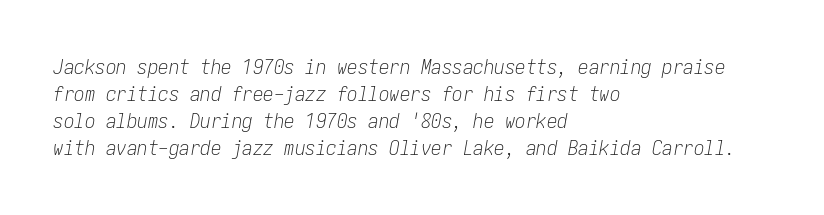
{"italic": "yes", "lean": "right", "slant_degrees": 10, "bold": "no", "underline": "no", "align": "left", "line_spacing": "normal", "line_spacing_ratio": 1.29, "letter_spacing": "normal", "letter_spacing_em": 0.0, "glyph_px": 21}
